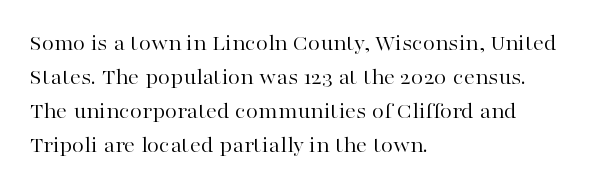
These lines stack with their left ends in a neat column. Any mark beneath the type? The region is blank. Short note: letters normally spaced. The type sits square on the baseline with zero lean.
